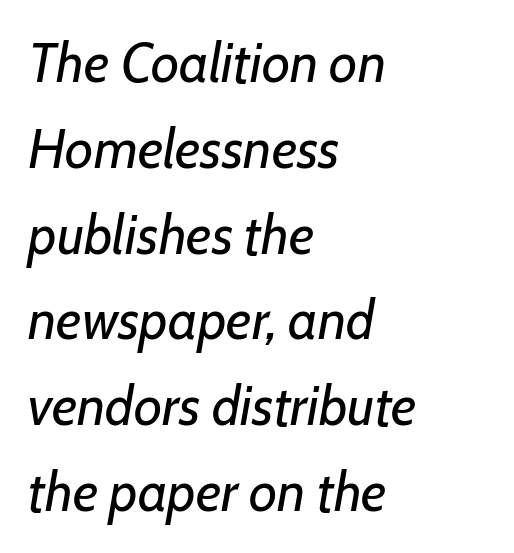
{"italic": "yes", "lean": "right", "slant_degrees": 7, "bold": "no", "weight": "regular", "width": "normal", "stroke_contrast": "low", "x_height": "medium", "monospaced": "no", "underline": "no", "align": "left", "line_spacing": "normal", "line_spacing_ratio": 1.56, "letter_spacing": "normal", "letter_spacing_em": 0.0, "glyph_px": 55}
